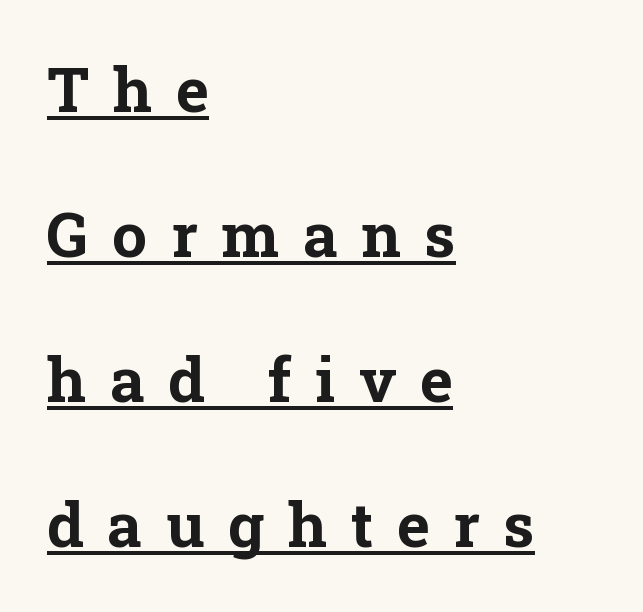
The image shows 62 px bold serif type, upright; set left-aligned, loose line spacing (2.34x), unusually wide letter spacing (+0.38 em), underlined; low stroke contrast and a medium x-height.
